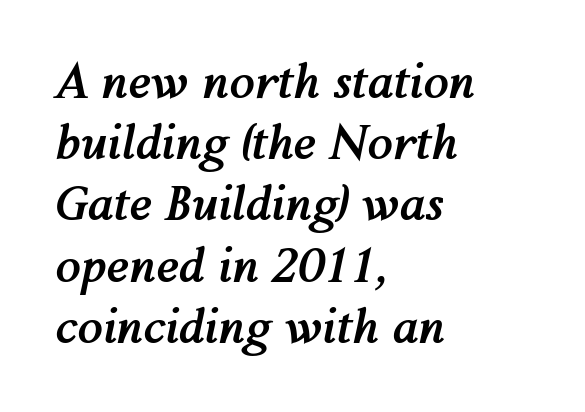
Thick stems and heavy bowls — unmistakably bold. The rendering uses a moderate line-height, typical for paragraphs. Each line starts at the same left margin while the right side varies. Beneath every word, the page is bare. Character widths vary here, with narrow letters taking less room than wide ones.
